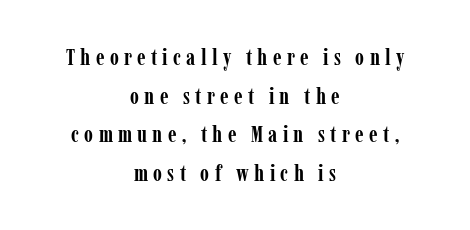
Q: Is the text bold? A: Yes.
Q: Is the text italic (slanted)? A: No, it is upright.
Q: Is the text underlined? A: No.
Q: How is the paragraph aligned? A: Centered.
Q: Is the spacing between letters normal or unusually wide? A: Unusually wide.
Q: Is the spacing between lines tight, normal or loose? A: Normal.
